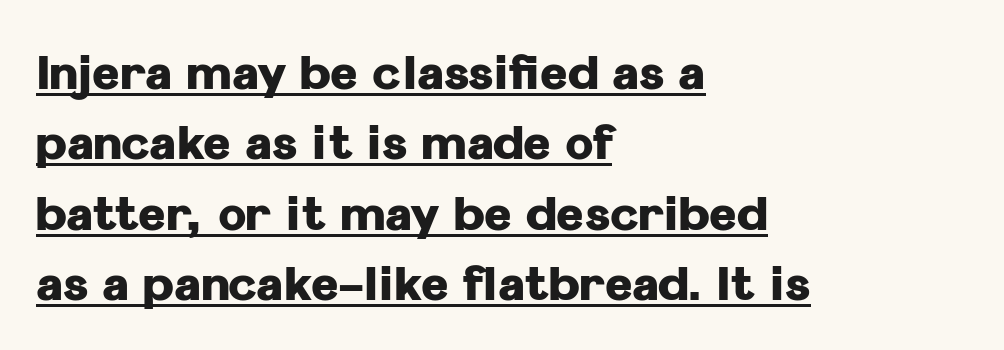
The image shows 47 px heavy sans-serif type, upright; set left-aligned, normal line spacing (1.5x), normal letter spacing, underlined; low stroke contrast and a medium x-height.
